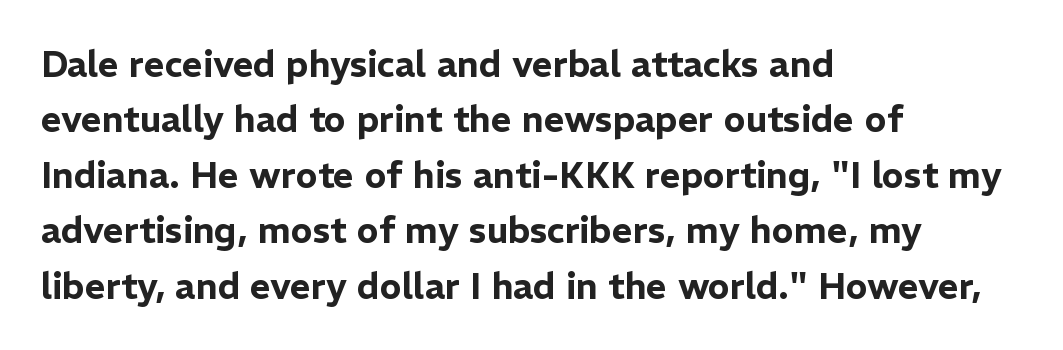
Line beginnings align vertically; line endings do not. Observe the ordinary spacing: letters are neighbours, not strangers. Is there any slant? The stems are plumb. Reading down the column, the eye jumps a familiar distance to each next line.
